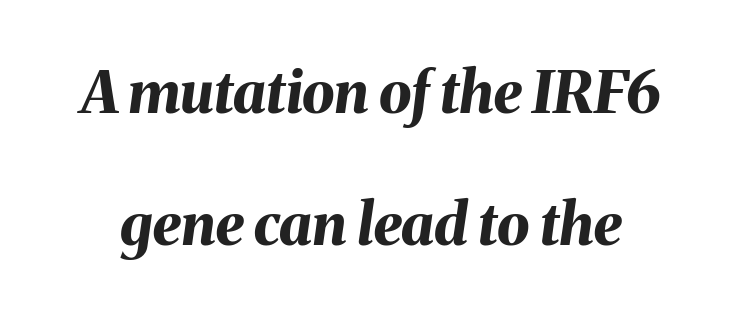
The image shows 58 px bold type, italic (leaning right); set loose line spacing (2.28x), normal letter spacing, not underlined; medium stroke contrast and a medium x-height.
